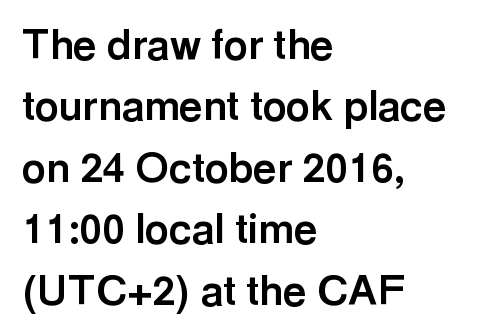
{"serif": "no", "italic": "no", "bold": "yes", "weight": "bold", "width": "normal", "x_height": "medium", "monospaced": "no", "underline": "no", "align": "left", "line_spacing": "normal", "line_spacing_ratio": 1.5, "letter_spacing": "normal", "letter_spacing_em": 0.0, "glyph_px": 41}
